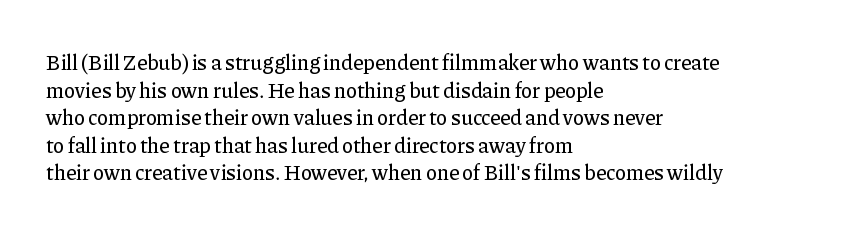
The image shows 21 px text type, upright; set left-aligned, normal line spacing (1.31x), normal letter spacing, not underlined.
